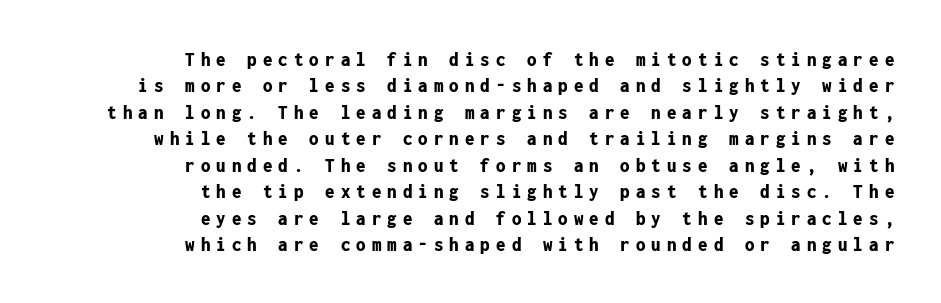
Q: Is the text bold? A: Yes.
Q: Is the text italic (slanted)? A: No, it is upright.
Q: Is the text underlined? A: No.
Q: How is the paragraph aligned? A: Right-aligned.
Q: Is the spacing between letters normal or unusually wide? A: Unusually wide.
Q: Is the spacing between lines tight, normal or loose? A: Normal.
